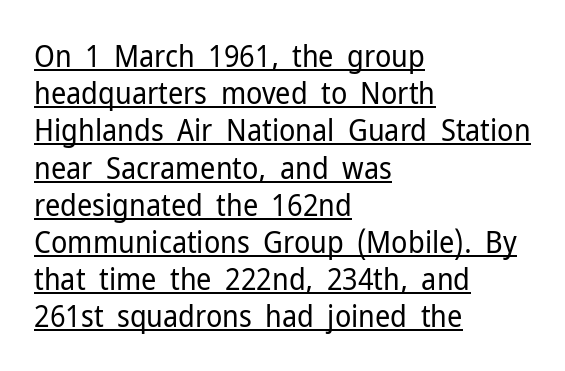
Stroke thickness stays within the range of a standard reading face or lighter. Observe the absence of serifs on each vertical stroke in this sample. The lines in this sample share a left origin and differ only in where they stop. Designer's note — italics off, roman on.
